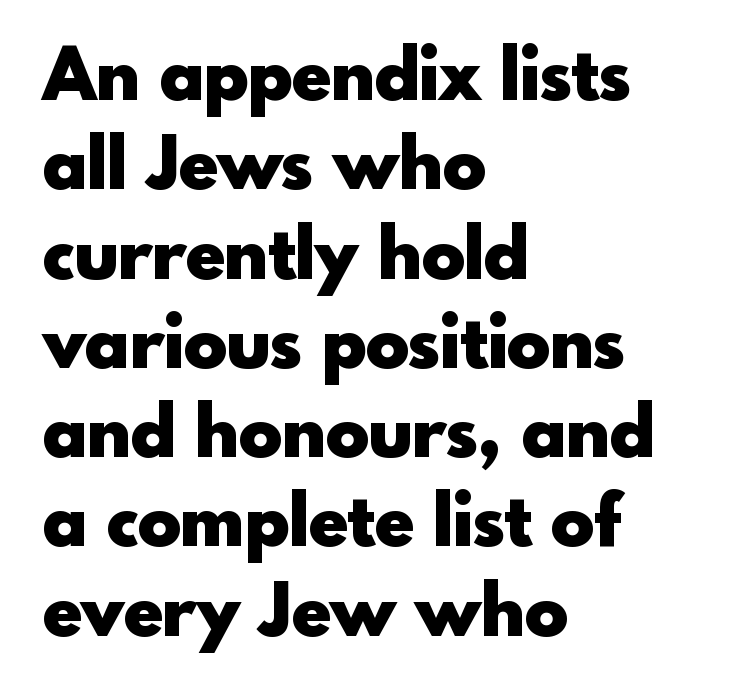
Where is the straight margin? On the left. The string is rendered with underlining switched off. The face used here is rendered with its standard letterfit. Plenty of ink on the page — the face is bold.
